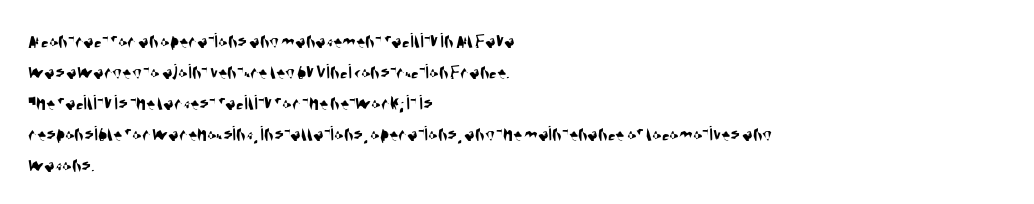
The image shows 22 px text type; set left-aligned, normal line spacing (1.41x), normal letter spacing, not underlined.
